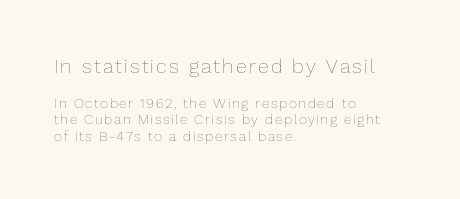
The image shows 20 px text type, upright; set left-aligned, line spacing 1.18x, not underlined; the first (top) block is 1.43x larger.
